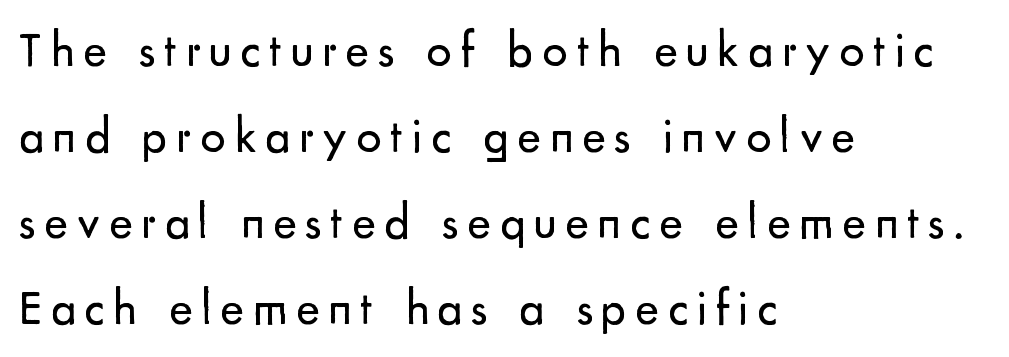
The image shows 50 px regular-weight sans-serif type, upright; set left-aligned, line spacing 1.72x, not underlined; low stroke contrast and a small x-height.
